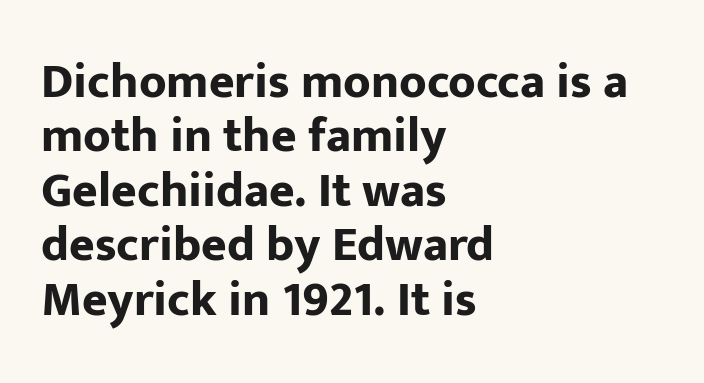
{"serif": "no", "italic": "no", "bold": "yes", "weight": "bold", "width": "normal", "stroke_contrast": "low", "x_height": "medium", "monospaced": "no", "underline": "no", "align": "left", "line_spacing": "tight", "line_spacing_ratio": 1.11, "letter_spacing": "normal", "letter_spacing_em": 0.0, "glyph_px": 49}
